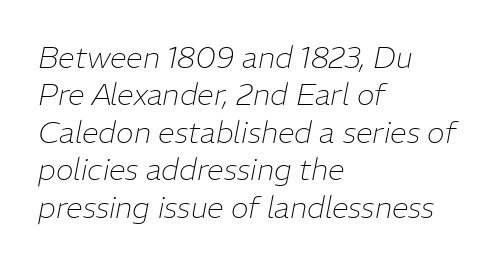
The rendering uses a moderate line-height, typical for paragraphs. Short note: letters normally spaced. Here the designer chose a conventional face with non-uniform glyph widths. Nothing heavy about these letters — not bold at all. Does the lettering tilt? It does — this is italic.
